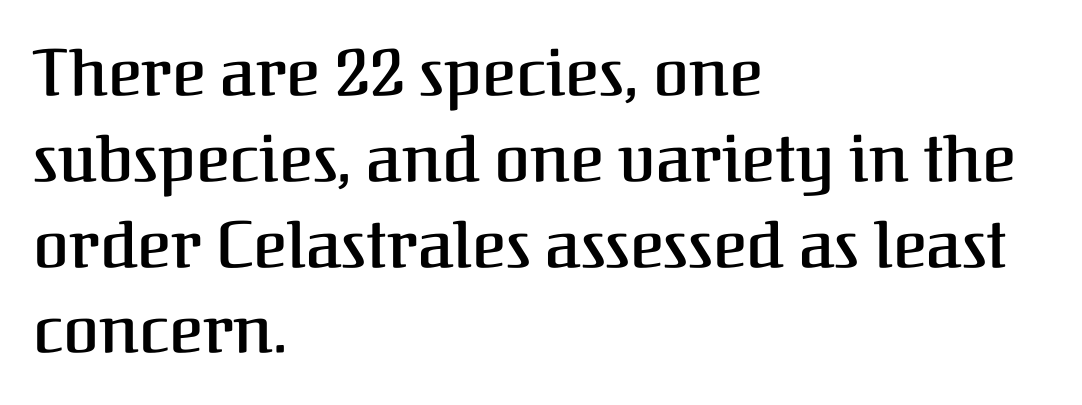
The image shows 65 px semibold serif type, upright; set left-aligned, normal line spacing (1.32x), normal letter spacing, not underlined; medium stroke contrast and a medium x-height.
